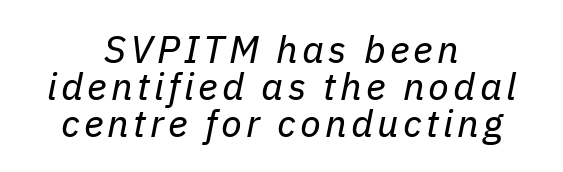
Type without underlining. Nothing heavy about these letters — not bold at all. The passage shown stacks its lines with hardly any gap. Character widths vary here, with narrow letters taking less room than wide ones. Alignment: centered. The glyphs look as if they've been sheared to an angle.
